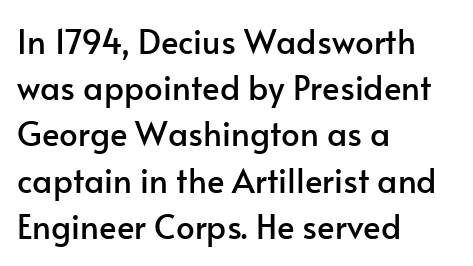
Nobody touched the tracking dial on this one. The passage shown stacks its lines at a standard gap. Serif or sans? Sans — the stroke terminals are bare. You could not count columns in this text — the font is proportionally spaced.
